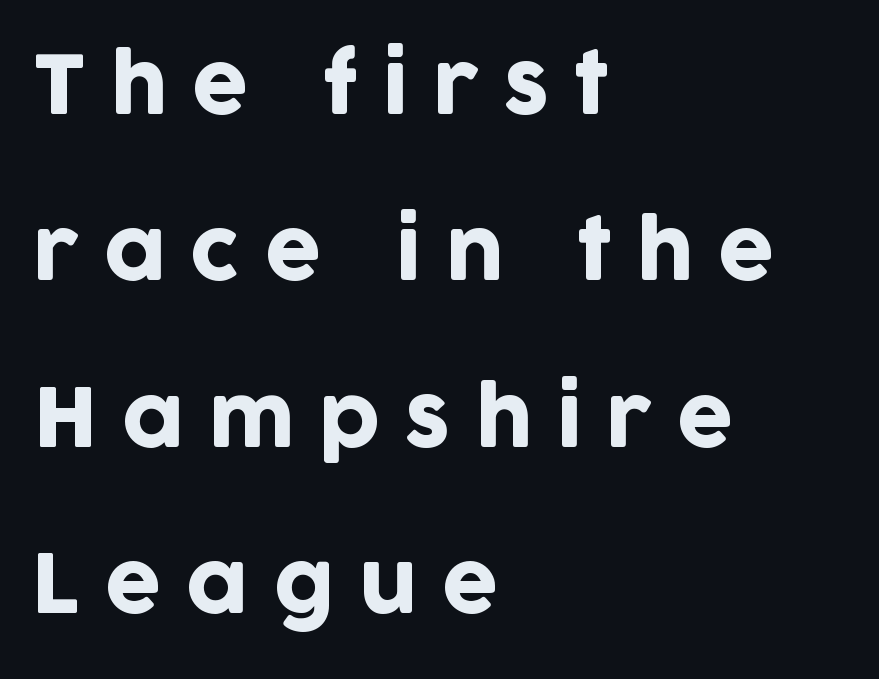
Q: Is the text italic (slanted)? A: No, it is upright.
Q: Is the typeface a serif or a sans-serif typeface? A: Sans-serif.
Q: Is the text underlined? A: No.
Q: How is the paragraph aligned? A: Left-aligned.
Q: Is the spacing between letters normal or unusually wide? A: Unusually wide.
Q: Is the spacing between lines tight, normal or loose? A: Loose.
Q: Width (condensed, normal, or wide)? A: Normal.
Q: Stroke contrast? A: Low.
Q: x-height? A: Large.
Q: Monospaced? A: No.
